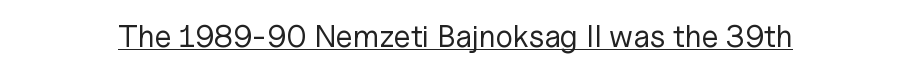
Counters stay open thanks to moderate or lighter strokes. I'd call this a sans setting — the letters go barefoot. This rendering features underlined lettering. The line texture is even and compact thanks to regular tracking. In terms of posture, this sample is upright.
